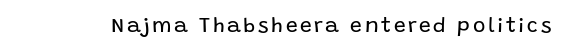
Q: Is the text bold? A: No.
Q: Is the text italic (slanted)? A: No, it is upright.
Q: Is the text underlined? A: No.
